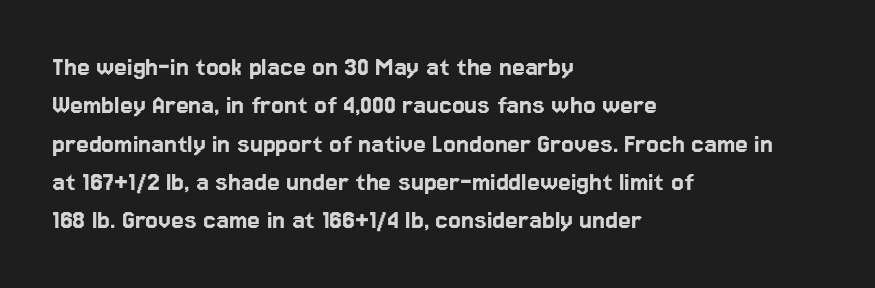
{"serif": "no", "italic": "no", "width": "normal", "stroke_contrast": "low", "x_height": "medium", "monospaced": "no", "underline": "no", "align": "left", "line_spacing": "normal", "line_spacing_ratio": 1.32, "letter_spacing": "normal", "letter_spacing_em": 0.0, "glyph_px": 29}
